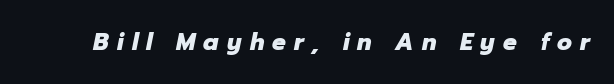
Q: Is the text bold? A: Yes.
Q: Is the text italic (slanted)? A: Yes, it leans right by about 12 degrees.
Q: Is the text underlined? A: No.
Q: Is the spacing between letters normal or unusually wide? A: Unusually wide.
